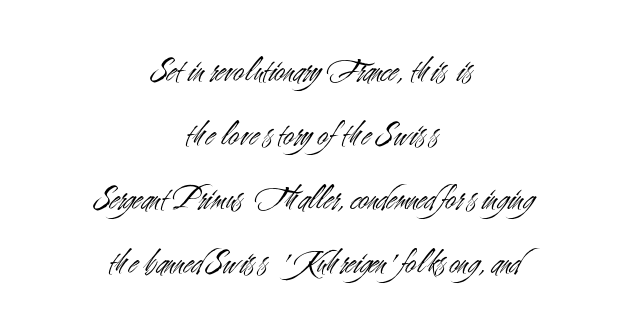
{"serif": "no", "bold": "no", "weight": "light", "width": "condensed", "stroke_contrast": "medium", "x_height": "small", "monospaced": "no", "underline": "no", "align": "center", "line_spacing_ratio": 1.78, "letter_spacing": "normal", "letter_spacing_em": 0.0, "glyph_px": 36}
